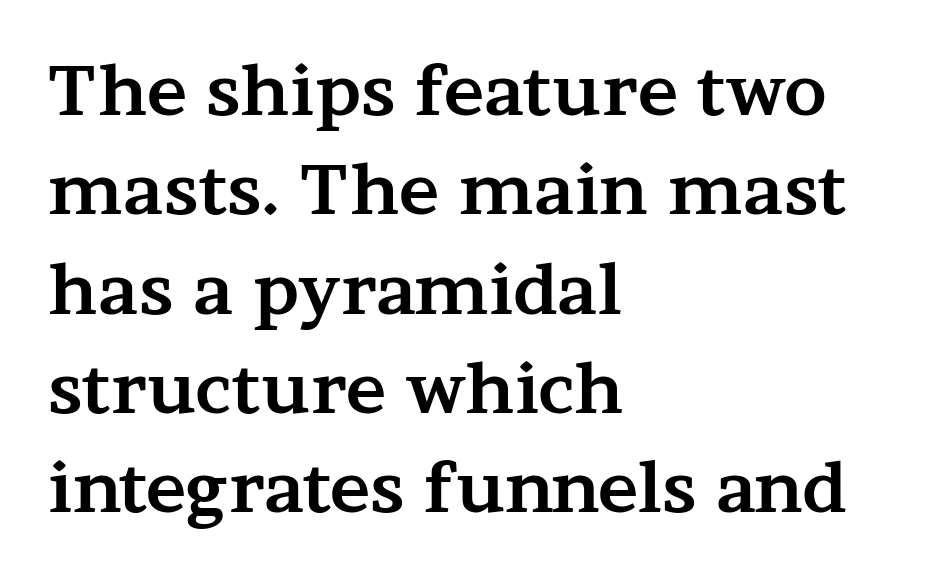
The image shows 68 px bold, wide serif type, upright; set left-aligned, normal line spacing (1.46x), normal letter spacing, not underlined; medium stroke contrast and a medium x-height.
